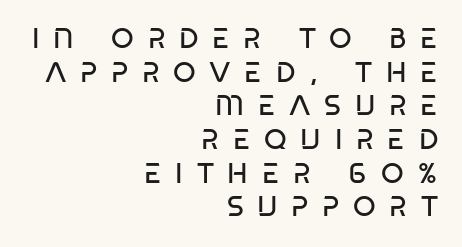
Q: Is the text bold? A: No.
Q: Is the text italic (slanted)? A: No, it is upright.
Q: Is the typeface a serif or a sans-serif typeface? A: Sans-serif.
Q: Is the text underlined? A: No.
Q: How is the paragraph aligned? A: Right-aligned.
Q: Is the spacing between letters normal or unusually wide? A: Unusually wide.
Q: Width (condensed, normal, or wide)? A: Condensed.
Q: Stroke contrast? A: Low.
Q: x-height? A: Large.
Q: Monospaced? A: No.
